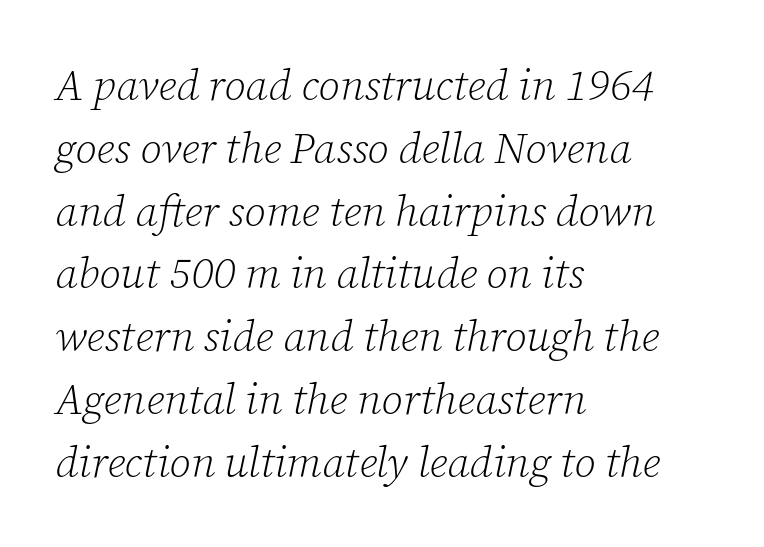
What stands out about the letter spacing? Nothing — it is the standard amount. Here the designer chose a conventional face with non-uniform glyph widths. Classification — serif. Vertical stems look standard width or narrower in stroke.
